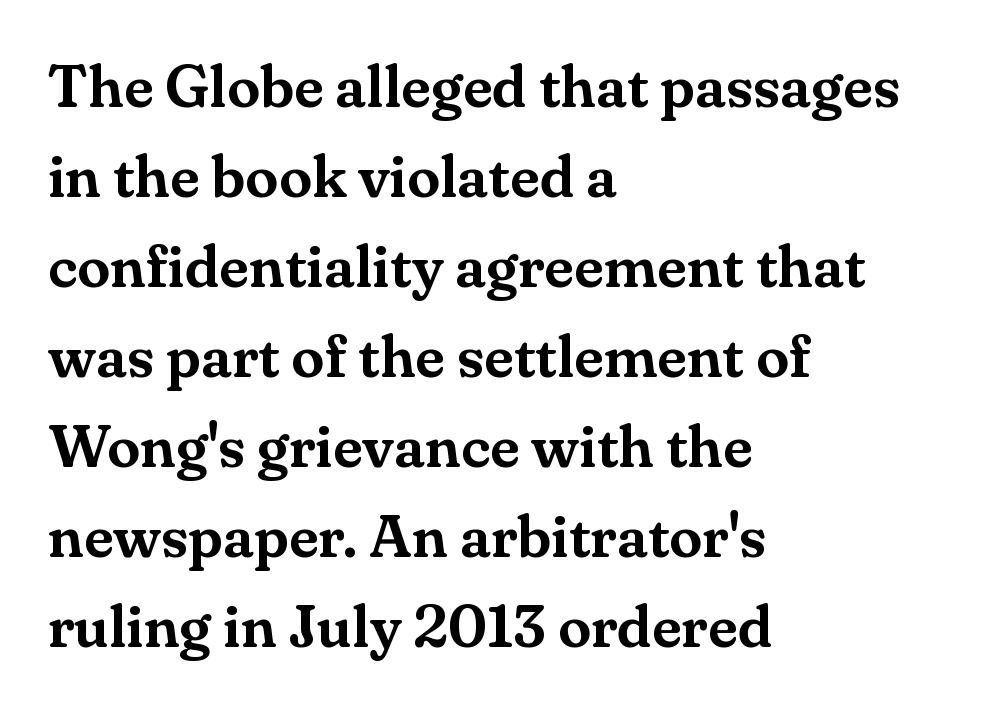
Q: Is the text italic (slanted)? A: No, it is upright.
Q: Is the typeface a serif or a sans-serif typeface? A: Serif.
Q: Is the text underlined? A: No.
Q: How is the paragraph aligned? A: Left-aligned.
Q: Is the spacing between letters normal or unusually wide? A: Normal.
Q: Is the spacing between lines tight, normal or loose? A: Normal.
Q: Width (condensed, normal, or wide)? A: Normal.
Q: Stroke contrast? A: Medium.
Q: x-height? A: Small.
Q: Monospaced? A: No.
